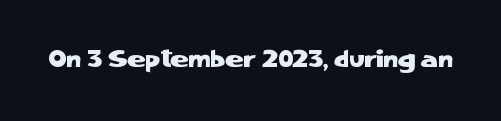
Q: Is the text italic (slanted)? A: No, it is upright.
Q: Is the text underlined? A: No.
Q: Is the spacing between letters normal or unusually wide? A: Normal.
